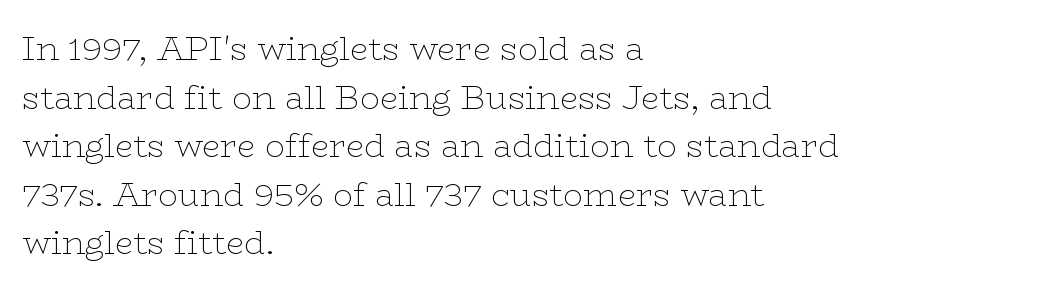
Q: Is the text bold? A: No.
Q: Is the text italic (slanted)? A: No, it is upright.
Q: Is the typeface a serif or a sans-serif typeface? A: Serif.
Q: Is the text underlined? A: No.
Q: How is the paragraph aligned? A: Left-aligned.
Q: Is the spacing between letters normal or unusually wide? A: Normal.
Q: Is the spacing between lines tight, normal or loose? A: Normal.
Q: Width (condensed, normal, or wide)? A: Wide.
Q: Stroke contrast? A: Low.
Q: x-height? A: Medium.
Q: Monospaced? A: No.
